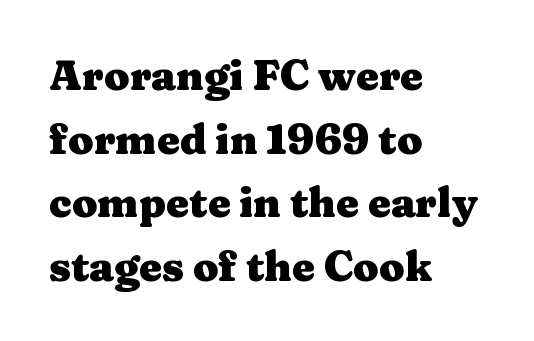
{"serif": "yes", "italic": "no", "bold": "yes", "weight": "heavy", "width": "wide", "stroke_contrast": "medium", "x_height": "medium", "monospaced": "no", "underline": "no", "align": "left", "line_spacing": "normal", "line_spacing_ratio": 1.55, "letter_spacing": "normal", "letter_spacing_em": 0.0, "glyph_px": 41}
